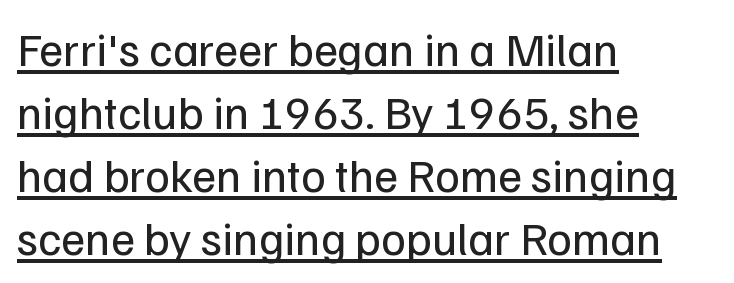
Words appear dense and cohesive because spacing is normal. The letters advance in unequal steps, a hallmark of proportional type. The type sits square on the baseline with zero lean. The block of text has a typical density, with ordinary space between rows.
